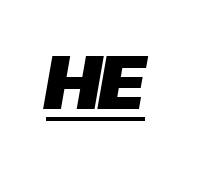
{"serif": "no", "width": "normal", "stroke_contrast": "low", "x_height": "large", "monospaced": "no", "underline": "yes", "letter_spacing": "normal", "letter_spacing_em": 0.0, "glyph_px": 78}
